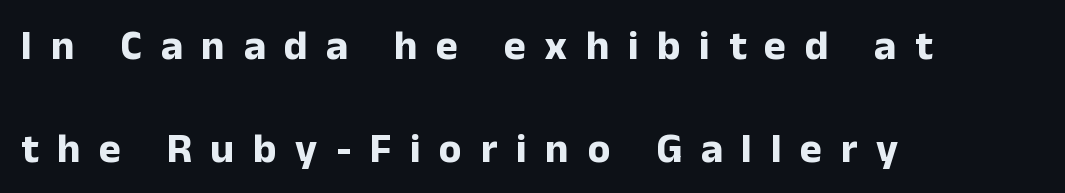
{"serif": "no", "italic": "no", "bold": "yes", "weight": "bold", "width": "normal", "stroke_contrast": "low", "x_height": "medium", "monospaced": "no", "underline": "no", "align": "left", "line_spacing": "loose", "line_spacing_ratio": 2.46, "letter_spacing": "wide", "letter_spacing_em": 0.44, "glyph_px": 42}
